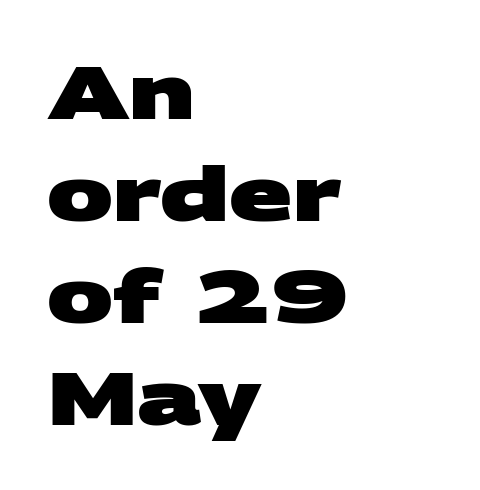
{"serif": "no", "bold": "yes", "weight": "heavy", "width": "wide", "stroke_contrast": "medium", "x_height": "large", "monospaced": "no", "underline": "no", "align": "left", "line_spacing": "normal", "line_spacing_ratio": 1.38, "letter_spacing": "normal", "letter_spacing_em": 0.0, "glyph_px": 74}
